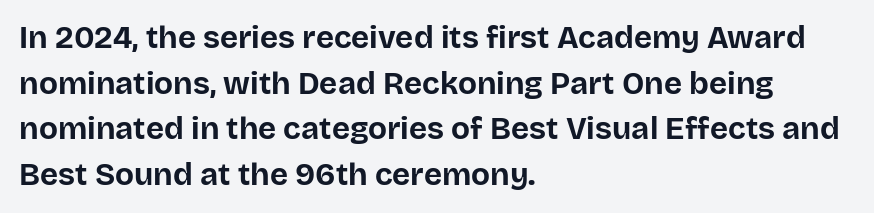
Normally led — the rows are evenly, conventionally spaced. The baseline area is clear. Each line starts at the same left margin while the right side varies. Italic: no, the glyphs are upright roman. Here the glyphs are tracked normally, forming tight word shapes. Do the characters align in a grid? No, the font is proportional.
